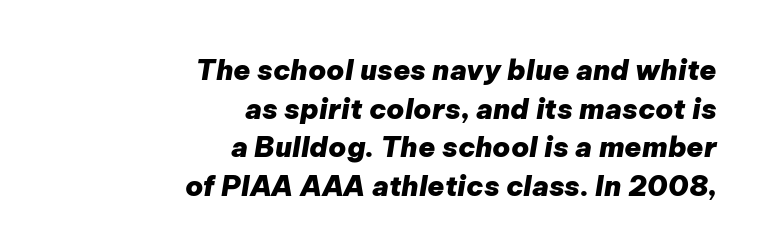
Q: Is the text bold? A: Yes.
Q: Is the text italic (slanted)? A: Yes, it leans right by about 9 degrees.
Q: Is the text underlined? A: No.
Q: How is the paragraph aligned? A: Right-aligned.
Q: Is the spacing between letters normal or unusually wide? A: Normal.
Q: Is the spacing between lines tight, normal or loose? A: Normal.
Q: Width (condensed, normal, or wide)? A: Normal.
Q: Stroke contrast? A: Low.
Q: x-height? A: Medium.
Q: Monospaced? A: No.
